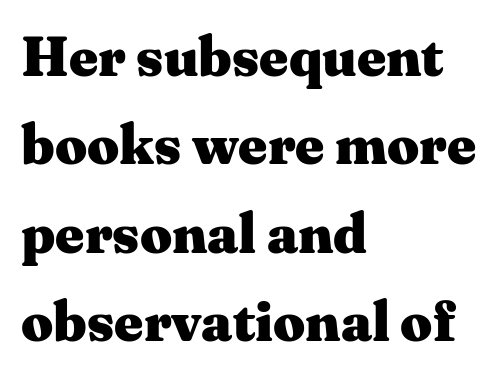
{"serif": "yes", "italic": "no", "bold": "yes", "weight": "heavy", "width": "wide", "stroke_contrast": "medium", "x_height": "medium", "monospaced": "no", "underline": "no", "align": "left", "line_spacing": "normal", "line_spacing_ratio": 1.58, "letter_spacing": "normal", "letter_spacing_em": 0.0, "glyph_px": 56}
